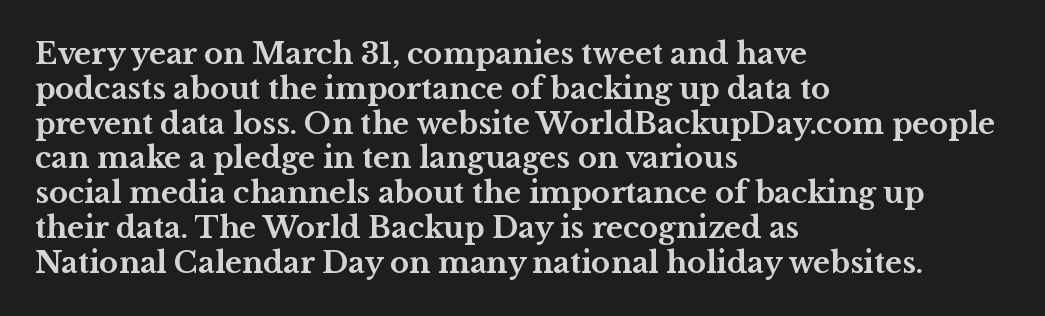
Between one letter and the next there's only the usual sliver of space. Varying glyph widths throughout — classic text-font behaviour. A student would call this left alignment; a typographer would say flush left, rag right. What weight is shown? A full bold with thick strokes. Nope, not italic — everything's standing straight.
